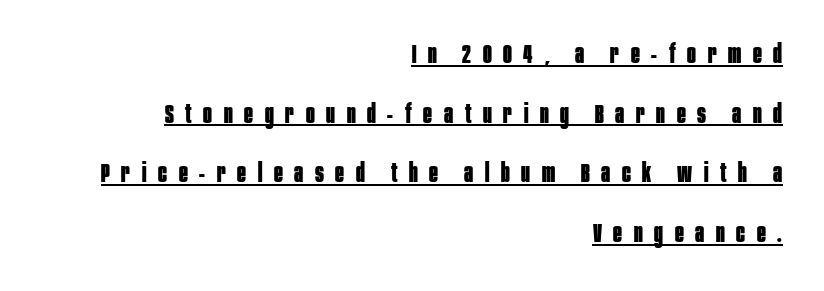
Q: Is the text bold? A: Yes.
Q: Is the text italic (slanted)? A: No, it is upright.
Q: Is the text underlined? A: Yes.
Q: How is the paragraph aligned? A: Right-aligned.
Q: Is the spacing between letters normal or unusually wide? A: Unusually wide.
Q: Is the spacing between lines tight, normal or loose? A: Loose.
